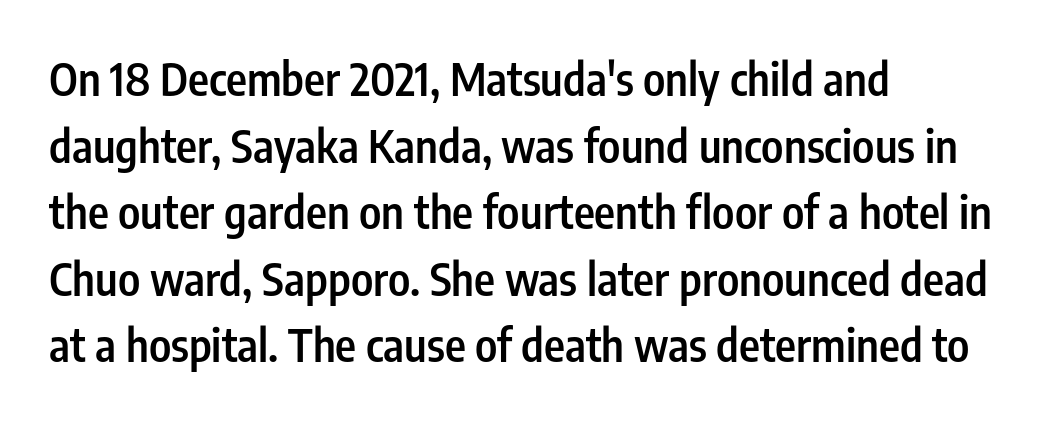
Posture: straight, roman, zero tilt. Descenders are the only things crossing below the line. Note the varied advance widths — an 'i' is clearly narrower than an 'm'. Every row of glyphs begins at an identical x-position on the left. Honestly, the row spacing looks completely unremarkable. The rendering keeps characters at their native spacing.
